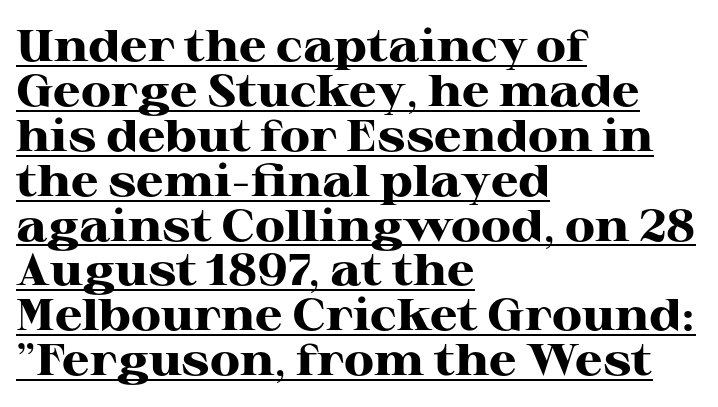
The image shows 44 px heavy, wide serif type, upright; set left-aligned, tight line spacing (1.02x), normal letter spacing, underlined; high stroke contrast and a medium x-height.
